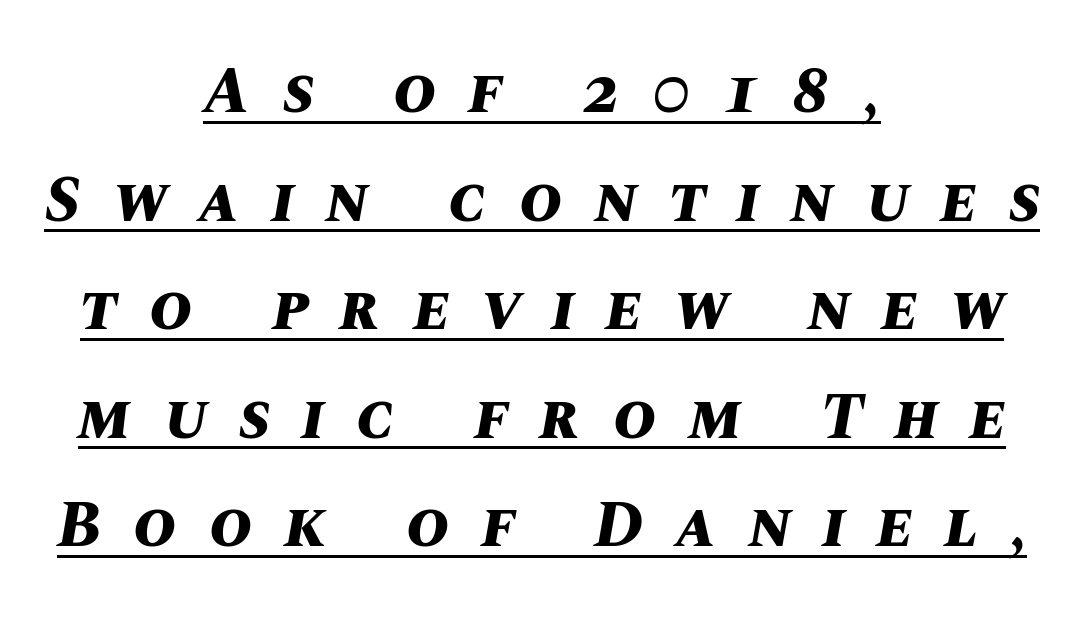
Q: Is the text bold? A: Yes.
Q: Is the text italic (slanted)? A: Yes, it leans right by about 10 degrees.
Q: Is the text underlined? A: Yes.
Q: How is the paragraph aligned? A: Centered.
Q: Is the spacing between letters normal or unusually wide? A: Unusually wide.
Q: Is the spacing between lines tight, normal or loose? A: Normal.
Q: Width (condensed, normal, or wide)? A: Normal.
Q: Stroke contrast? A: Medium.
Q: x-height? A: Large.
Q: Monospaced? A: No.
